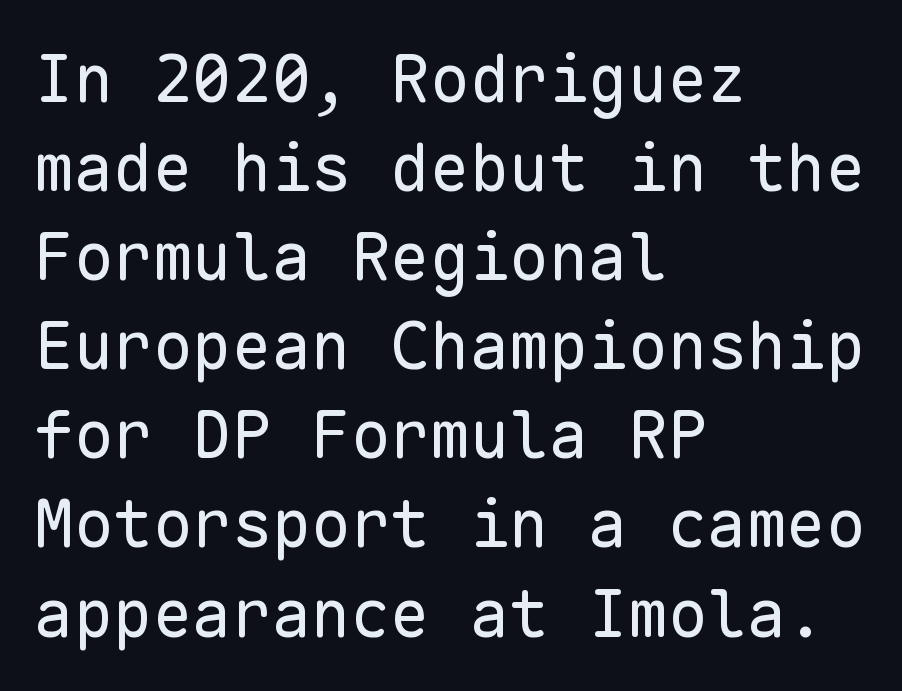
Upright lettering throughout. Students, note that the glyphs here touch the page at normal intervals. The letters carry no serifs — their stems end cleanly without finishing strokes. Think of a typewriter: that constant character pitch is what you see here. Students, observe: this is what conventionally led text looks like.
